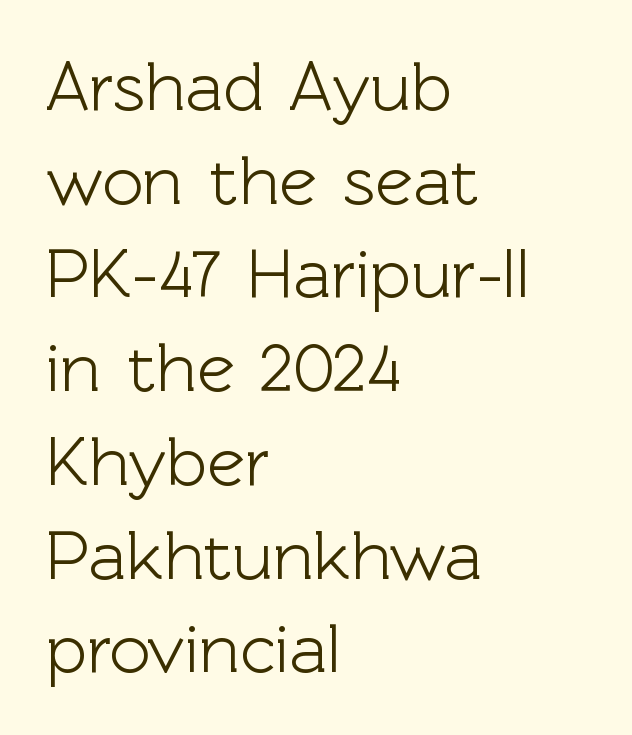
Check the space under the baseline: it is left empty. The typography opts for an upright posture over an oblique one. Looks like regular typesetting: each glyph gets only the width it needs. Which margin do the lines hug? The left one — the right edge is uneven.
